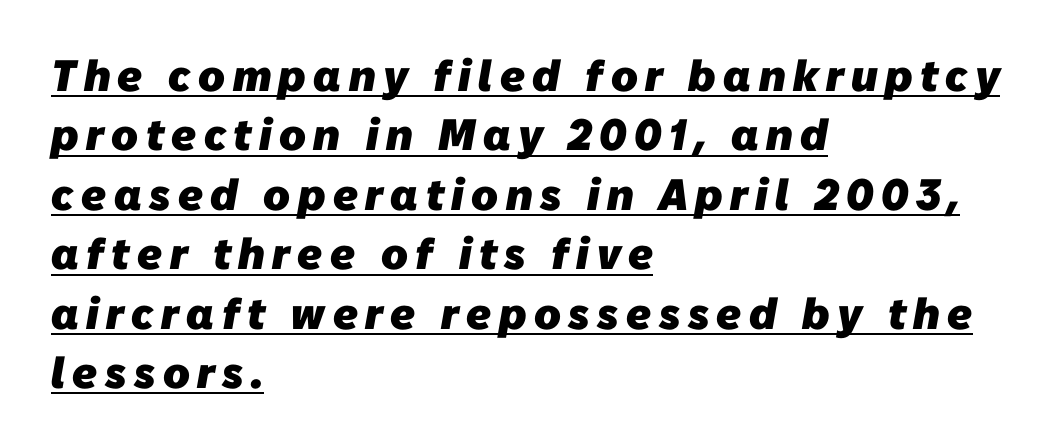
Q: Is the text bold? A: Yes.
Q: Is the typeface a serif or a sans-serif typeface? A: Sans-serif.
Q: Is the text underlined? A: Yes.
Q: How is the paragraph aligned? A: Left-aligned.
Q: Is the spacing between lines tight, normal or loose? A: Normal.
Q: Width (condensed, normal, or wide)? A: Normal.
Q: Stroke contrast? A: Low.
Q: x-height? A: Medium.
Q: Monospaced? A: No.
